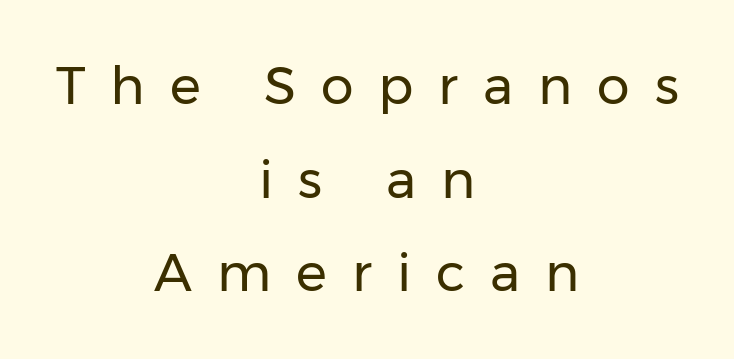
The image shows 52 px regular-weight sans-serif type, upright; set centered, line spacing 1.8x, unusually wide letter spacing (+0.48 em), not underlined; low stroke contrast and a medium x-height.
